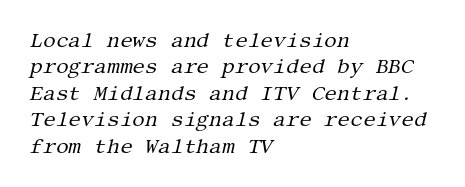
{"italic": "yes", "lean": "right", "slant_degrees": 13, "bold": "no", "underline": "no", "align": "left", "line_spacing": "normal", "line_spacing_ratio": 1.32, "letter_spacing": "normal", "letter_spacing_em": 0.0, "glyph_px": 20}
